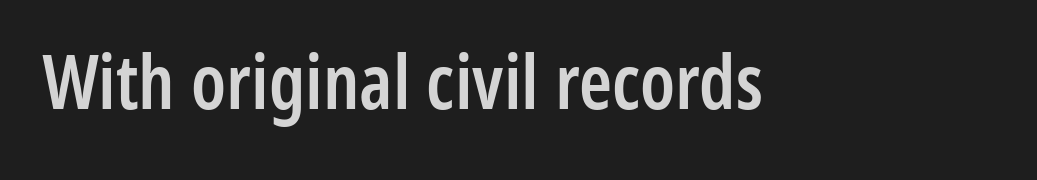
Q: Is the text bold? A: Semi-bold.
Q: Is the text italic (slanted)? A: No, it is upright.
Q: Is the typeface a serif or a sans-serif typeface? A: Sans-serif.
Q: Is the text underlined? A: No.
Q: Is the spacing between letters normal or unusually wide? A: Normal.
Q: Width (condensed, normal, or wide)? A: Condensed.
Q: Stroke contrast? A: Low.
Q: x-height? A: Medium.
Q: Monospaced? A: No.
